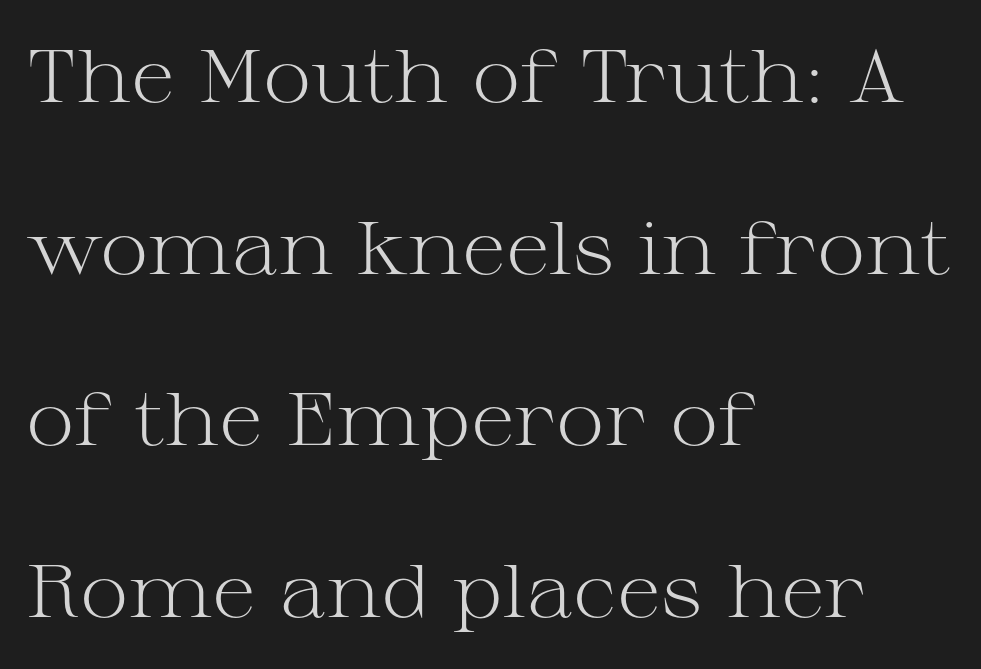
{"serif": "yes", "italic": "no", "bold": "no", "weight": "light", "width": "wide", "stroke_contrast": "medium", "x_height": "medium", "monospaced": "no", "underline": "no", "align": "left", "line_spacing": "loose", "line_spacing_ratio": 2.32, "letter_spacing": "normal", "letter_spacing_em": 0.0, "glyph_px": 74}
